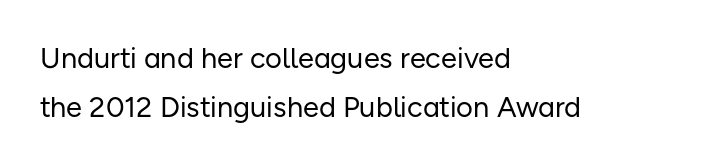
{"serif": "no", "italic": "no", "bold": "no", "weight": "regular", "width": "normal", "stroke_contrast": "low", "x_height": "medium", "monospaced": "no", "underline": "no", "align": "left", "line_spacing": "normal", "line_spacing_ratio": 1.68, "letter_spacing": "normal", "letter_spacing_em": 0.0, "glyph_px": 29}
